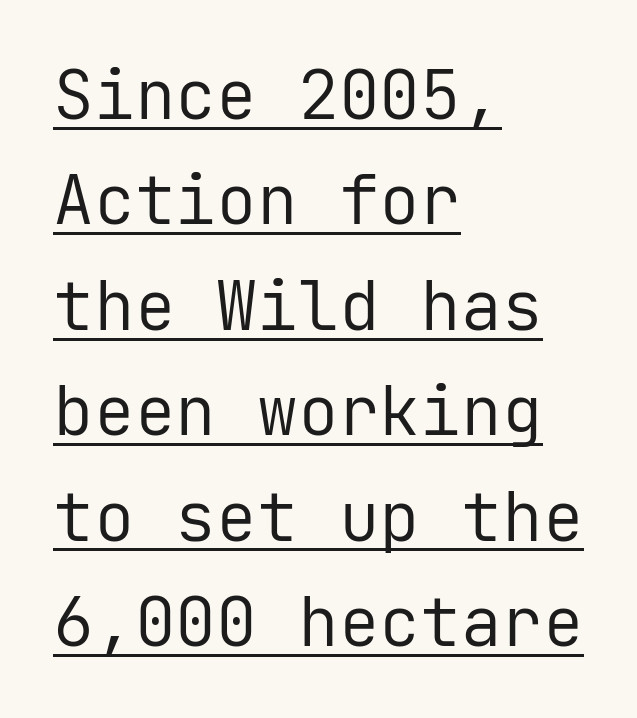
Q: Is the text bold? A: No.
Q: Is the text italic (slanted)? A: No, it is upright.
Q: Is the typeface a serif or a sans-serif typeface? A: Sans-serif.
Q: Is the text underlined? A: Yes.
Q: How is the paragraph aligned? A: Left-aligned.
Q: Is the spacing between letters normal or unusually wide? A: Normal.
Q: Is the spacing between lines tight, normal or loose? A: Normal.
Q: Width (condensed, normal, or wide)? A: Normal.
Q: Stroke contrast? A: Low.
Q: x-height? A: Medium.
Q: Monospaced? A: Yes.
